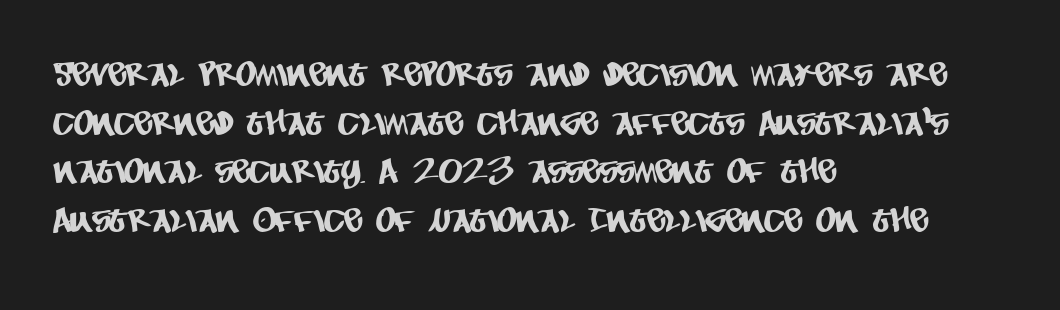
The image shows 34 px condensed sans-serif type; set left-aligned, normal line spacing (1.43x), normal letter spacing, not underlined; low stroke contrast and a large x-height.
